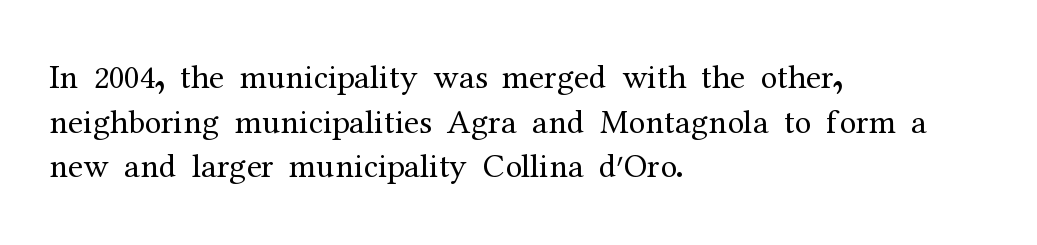
The image shows 34 px regular-weight serif type, upright; set left-aligned, normal line spacing (1.31x), normal letter spacing, not underlined; medium stroke contrast and a medium x-height.
